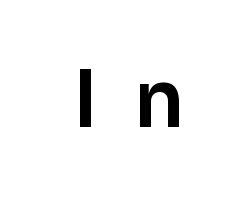
Are there feet on the stems? There aren't — it's a sans. Varying glyph widths throughout — classic text-font behaviour. A bare baseline throughout the passage. Tracking value appears strongly positive — letters spread wide. Posture: vertical.
